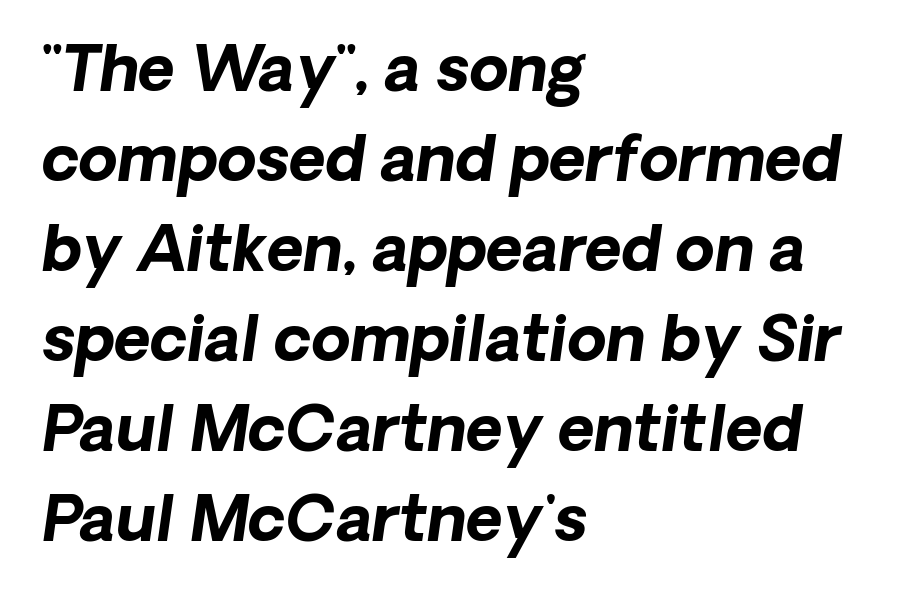
Caption: standard tracking, unaltered. Letters rest on an invisible, unmarked baseline. Students, this is bold: see how much ink each stroke carries. These lines are set flush left with a ragged right edge.
